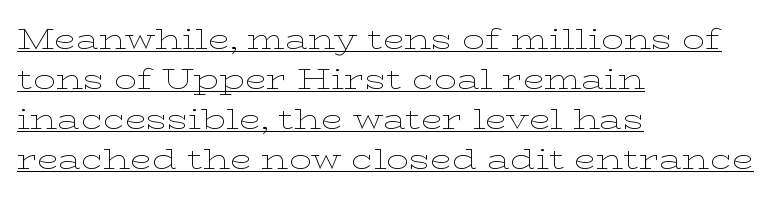
Q: Is the text bold? A: No.
Q: Is the text italic (slanted)? A: No, it is upright.
Q: Is the typeface a serif or a sans-serif typeface? A: Serif.
Q: Is the text underlined? A: Yes.
Q: How is the paragraph aligned? A: Left-aligned.
Q: Is the spacing between letters normal or unusually wide? A: Normal.
Q: Is the spacing between lines tight, normal or loose? A: Normal.
Q: Width (condensed, normal, or wide)? A: Wide.
Q: Stroke contrast? A: Low.
Q: x-height? A: Medium.
Q: Monospaced? A: No.
